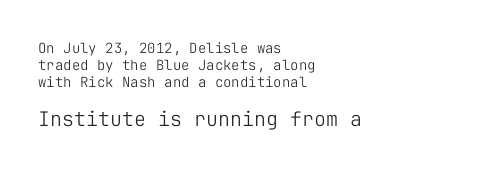
Q: Is the text bold? A: No.
Q: Is the text italic (slanted)? A: No, it is upright.
Q: Is the text underlined? A: No.
Q: How is the paragraph aligned? A: Left-aligned.
Q: Is the spacing between letters normal or unusually wide? A: Normal.
Q: Which block of text is set in a larger size, the first (top) or the second (bottom)? A: The second (bottom) one.
